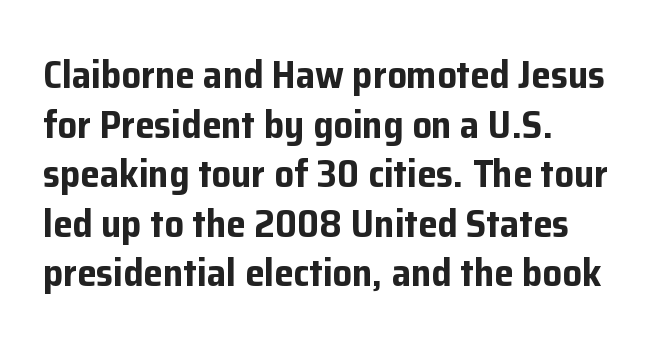
{"serif": "no", "italic": "no", "bold": "yes", "weight": "bold", "width": "normal", "stroke_contrast": "low", "x_height": "medium", "monospaced": "no", "underline": "no", "line_spacing": "normal", "line_spacing_ratio": 1.27, "letter_spacing": "normal", "letter_spacing_em": 0.0, "glyph_px": 39}
